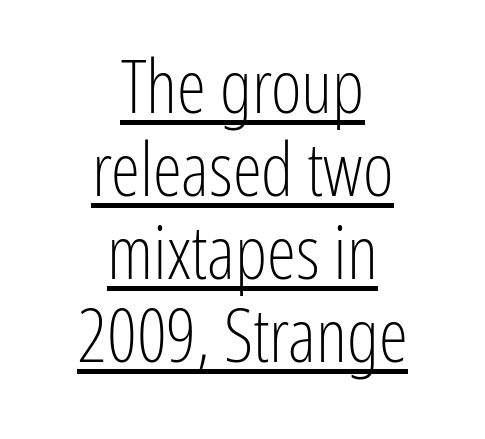
{"serif": "no", "italic": "no", "bold": "no", "weight": "light", "width": "condensed", "stroke_contrast": "low", "x_height": "medium", "monospaced": "no", "underline": "yes", "align": "center", "line_spacing": "tight", "line_spacing_ratio": 1.12, "letter_spacing": "normal", "letter_spacing_em": 0.0, "glyph_px": 74}
